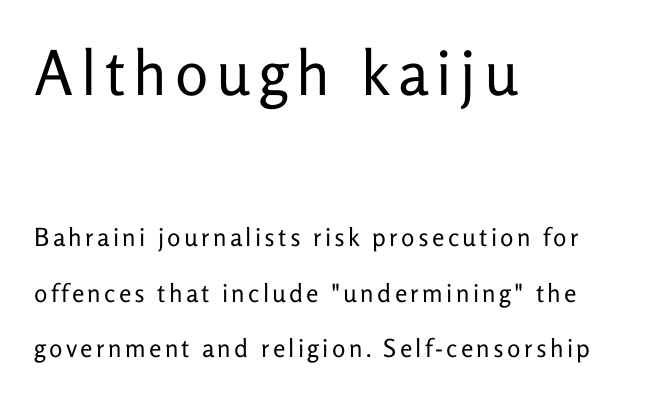
{"serif": "no", "italic": "no", "bold": "no", "weight": "regular", "width": "normal", "stroke_contrast": "low", "x_height": "medium", "monospaced": "no", "underline": "no", "align": "left", "line_spacing": "loose", "line_spacing_ratio": 2.22, "larger_block": "first", "size_ratio": 2.48, "glyph_px": 62}
